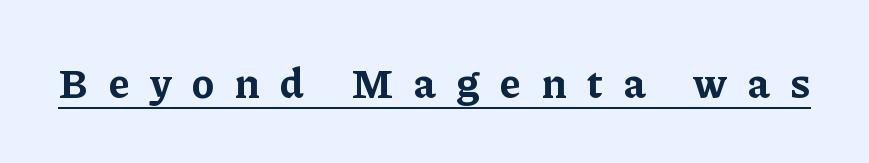
The passage shown is typed in a proportional face where columns would drift. This rendering employs a face with finishing strokes, i.e., a serif. Look at the tracking — it's clearly loosened, letters drifting apart. Unlike italic type, these characters show no tilt at all. Quick note: underline on.
